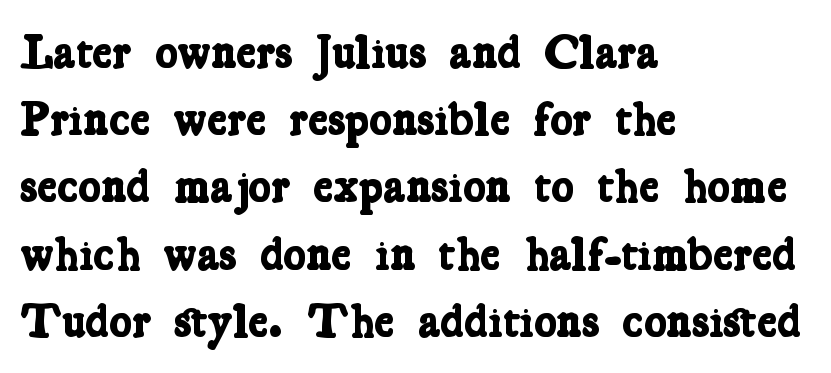
Heavy-handed strokes throughout: this text is bold. Varying glyph widths throughout — classic text-font behaviour. The rows are spaced the way most documents space them. The setting favours the left margin, as ordinary paragraphs usually do.
